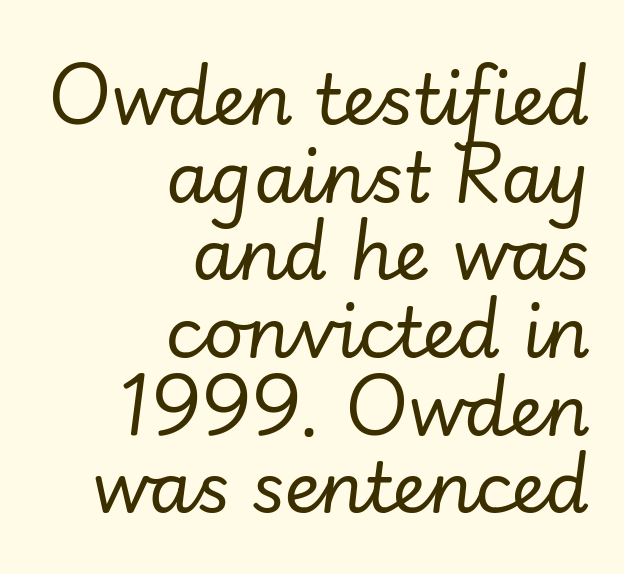
{"italic": "yes", "lean": "right", "slant_degrees": 7, "bold": "no", "weight": "regular", "width": "normal", "stroke_contrast": "low", "x_height": "small", "monospaced": "no", "underline": "no", "align": "right", "line_spacing": "tight", "line_spacing_ratio": 1.11, "letter_spacing": "normal", "letter_spacing_em": 0.0, "glyph_px": 70}
